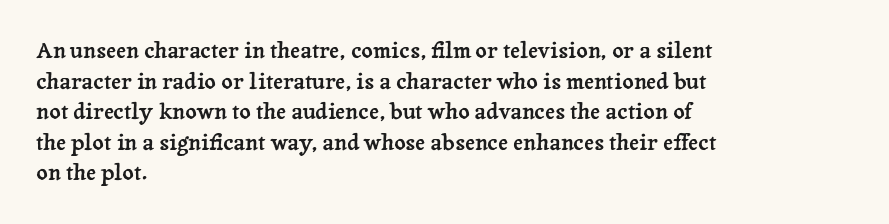
If you drew a line through each stem, it would be perfectly vertical. Honestly, the letter spacing is just normal — you wouldn't notice it. The words here are not underlined. Notice how the passage keeps a crisp vertical edge on the left only. Interline gaps are of average width in this sample.
